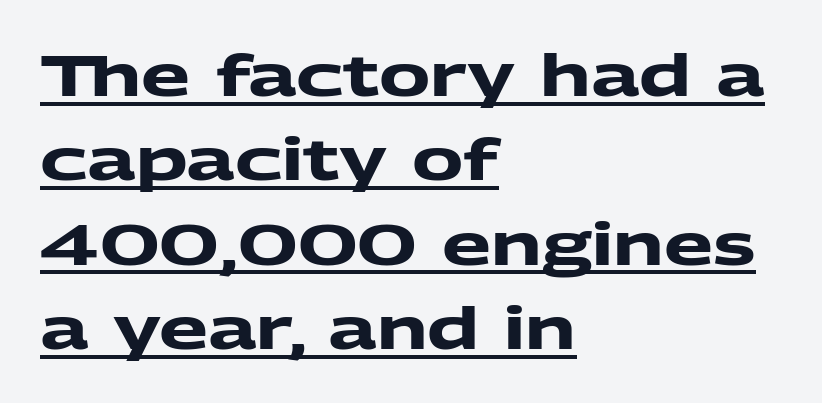
Students, observe: this is what conventionally led text looks like. Check where the strokes stop: nothing finishes them off — pure sans. Decoration check: the copy is underlined. A dark, heavy texture on the line: the type is bold. Here the glyphs are tracked normally, forming tight word shapes.
